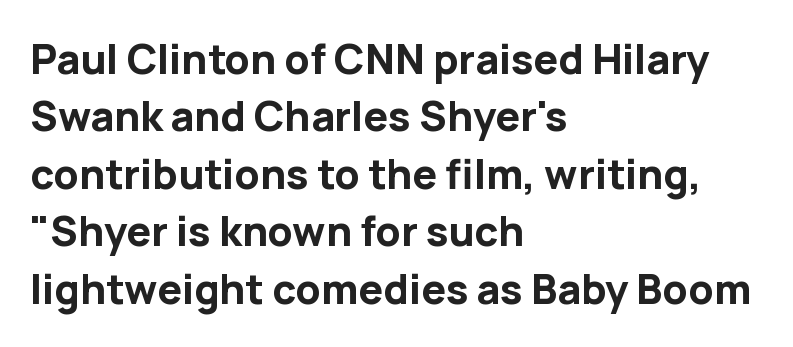
Q: Is the text bold? A: Yes.
Q: Is the text italic (slanted)? A: No, it is upright.
Q: Is the typeface a serif or a sans-serif typeface? A: Sans-serif.
Q: Is the text underlined? A: No.
Q: How is the paragraph aligned? A: Left-aligned.
Q: Is the spacing between letters normal or unusually wide? A: Normal.
Q: Is the spacing between lines tight, normal or loose? A: Normal.
Q: Width (condensed, normal, or wide)? A: Normal.
Q: Stroke contrast? A: Low.
Q: x-height? A: Medium.
Q: Monospaced? A: No.
